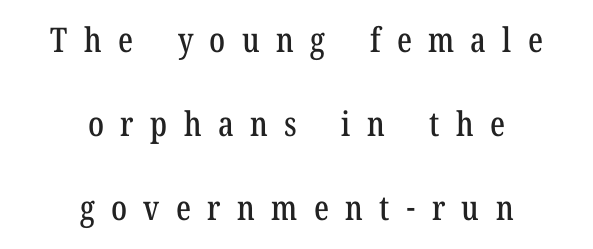
{"serif": "yes", "italic": "no", "width": "condensed", "stroke_contrast": "low", "x_height": "medium", "monospaced": "no", "underline": "no", "align": "center", "line_spacing": "loose", "line_spacing_ratio": 2.47, "letter_spacing": "wide", "letter_spacing_em": 0.48, "glyph_px": 34}
